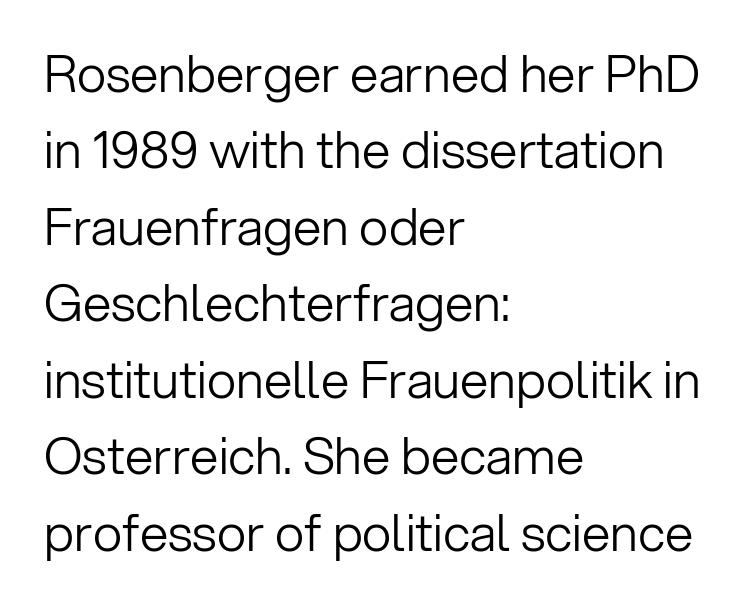
The strokes carry an ordinary text weight at most. A roman cut, with each character standing at attention. Rule under the text: the space is simply empty. Each letter keeps its own natural width here, so spacing adapts to shape.
